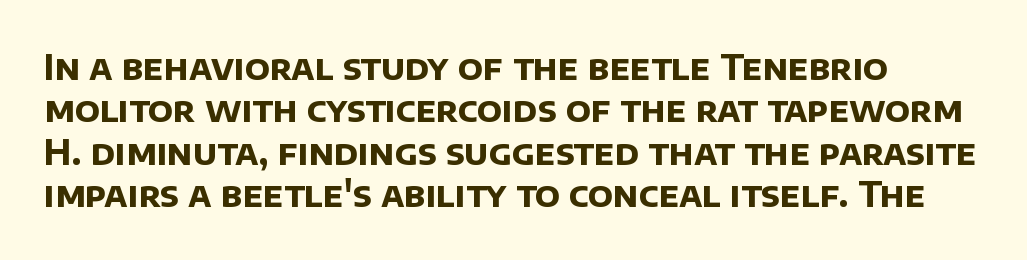
The image shows 34 px bold sans-serif type; set left-aligned, normal line spacing (1.25x), normal letter spacing, not underlined; low stroke contrast and a large x-height.
